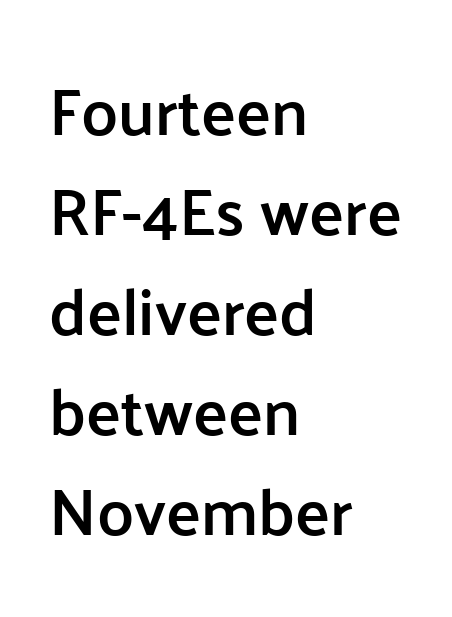
The letters carry no serifs — their stems end cleanly without finishing strokes. Every stem runs plumb, perpendicular to the baseline. The letters are semibold — heavier than regular but short of a full bold. Line spacing here is normal. Here the glyphs are tracked normally, forming tight word shapes. The passage shown is typed in a proportional face where columns would drift.
